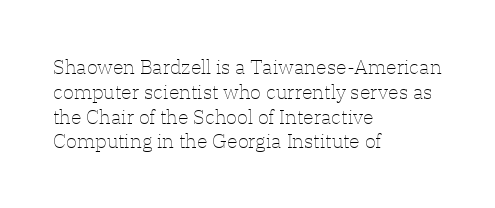
The image shows 20 px text type, upright; set left-aligned, line spacing 1.24x, normal letter spacing, not underlined.
